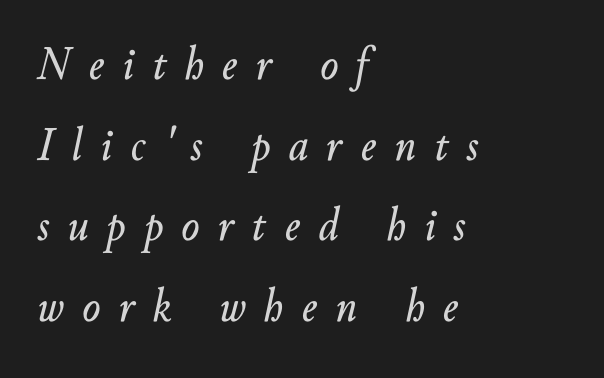
The image shows 48 px text type, italic (leaning right); set left-aligned, normal line spacing (1.68x), unusually wide letter spacing (+0.38 em), not underlined; low stroke contrast and a small x-height.
